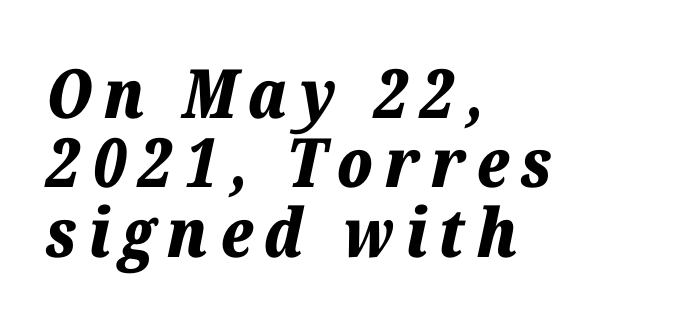
The image shows 68 px bold type, italic (leaning right); set left-aligned, tight line spacing (1.02x), not underlined; low stroke contrast and a medium x-height.
